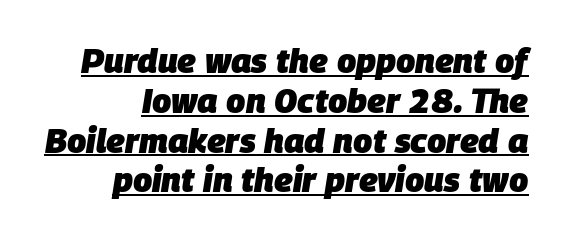
The image shows 34 px heavy type, italic (leaning right); set line spacing 1.17x, normal letter spacing, underlined; low stroke contrast and a large x-height.
